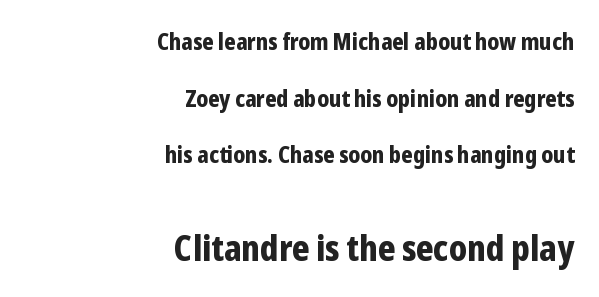
{"serif": "no", "italic": "no", "bold": "yes", "weight": "bold", "width": "condensed", "stroke_contrast": "low", "x_height": "medium", "monospaced": "no", "underline": "no", "align": "right", "line_spacing": "loose", "line_spacing_ratio": 2.46, "letter_spacing": "normal", "letter_spacing_em": 0.0, "larger_block": "second", "size_ratio": 1.52, "glyph_px": 35}
